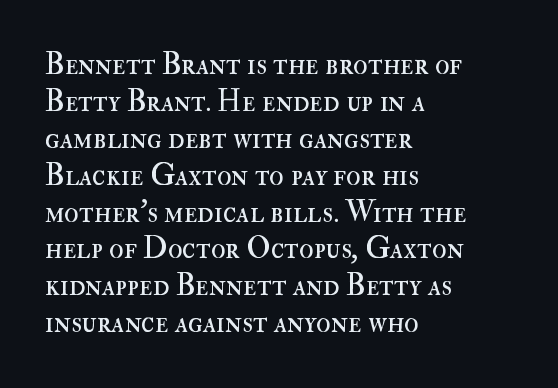
The image shows 30 px regular-weight type, upright; set left-aligned, line spacing 1.23x, normal letter spacing, not underlined; high stroke contrast and a small x-height.
